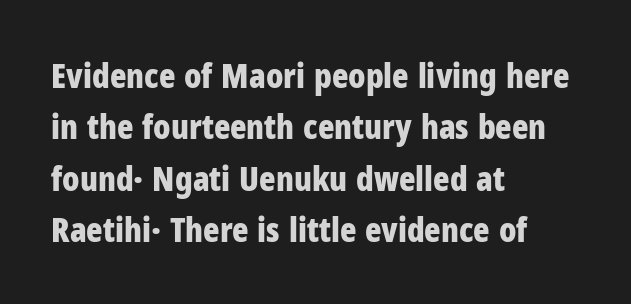
Line spacing here is normal. Note the varied advance widths — an 'i' is clearly narrower than an 'm'. The space beneath each line is pristine and unruled. Italic? Not at all — the glyphs are vertical. The lines are quadded left.
